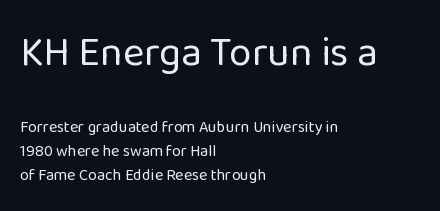
Q: Is the text bold? A: No.
Q: Is the text italic (slanted)? A: No, it is upright.
Q: Is the typeface a serif or a sans-serif typeface? A: Sans-serif.
Q: Is the text underlined? A: No.
Q: How is the paragraph aligned? A: Left-aligned.
Q: Is the spacing between letters normal or unusually wide? A: Normal.
Q: Is the spacing between lines tight, normal or loose? A: Normal.
Q: Which block of text is set in a larger size, the first (top) or the second (bottom)? A: The first (top) one.
Q: Width (condensed, normal, or wide)? A: Normal.
Q: Stroke contrast? A: Low.
Q: x-height? A: Medium.
Q: Monospaced? A: No.
